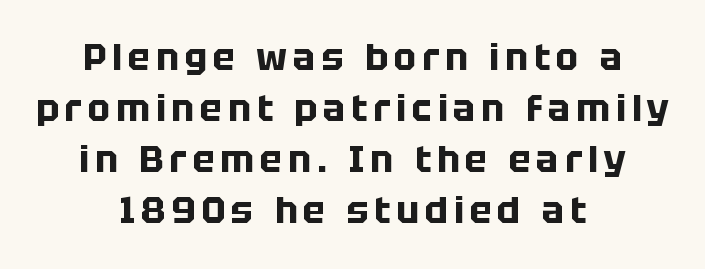
The lines in this sample share a center point and differ in where they start and stop. Note the varied advance widths — an 'i' is clearly narrower than an 'm'. Unmarked baselines from the first word to the last. Interline gaps are of average width in this sample. This is the regular roman posture of the typeface.
